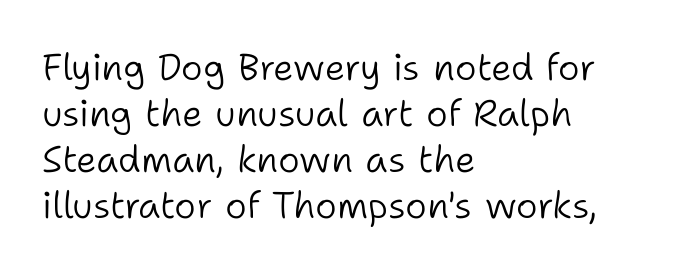
{"serif": "no", "italic": "no", "bold": "no", "weight": "light", "width": "normal", "stroke_contrast": "low", "x_height": "medium", "monospaced": "no", "underline": "no", "align": "left", "line_spacing_ratio": 1.24, "letter_spacing": "normal", "letter_spacing_em": 0.0, "glyph_px": 37}
